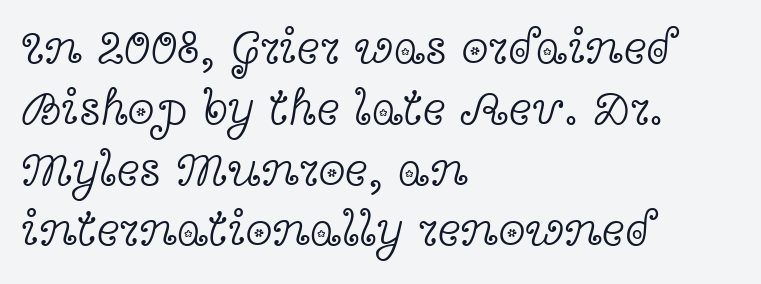
The image shows 49 px light, wide serif type, upright; set left-aligned, line spacing 1.24x, normal letter spacing, not underlined; a medium x-height.
